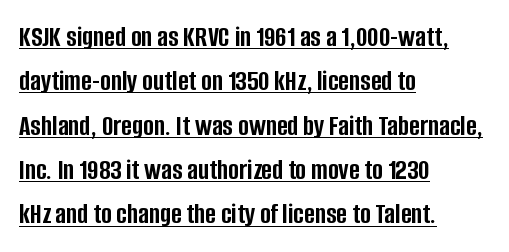
The image shows 29 px semibold, condensed sans-serif type, upright; set left-aligned, normal line spacing (1.53x), normal letter spacing, underlined; low stroke contrast and a large x-height.
